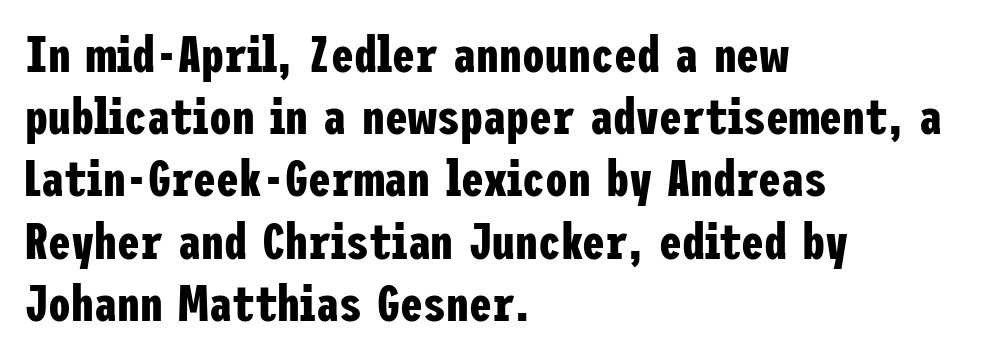
Q: Is the text bold? A: Yes.
Q: Is the text italic (slanted)? A: No, it is upright.
Q: Is the typeface a serif or a sans-serif typeface? A: Sans-serif.
Q: Is the text underlined? A: No.
Q: How is the paragraph aligned? A: Left-aligned.
Q: Is the spacing between letters normal or unusually wide? A: Normal.
Q: Width (condensed, normal, or wide)? A: Condensed.
Q: Stroke contrast? A: Low.
Q: x-height? A: Medium.
